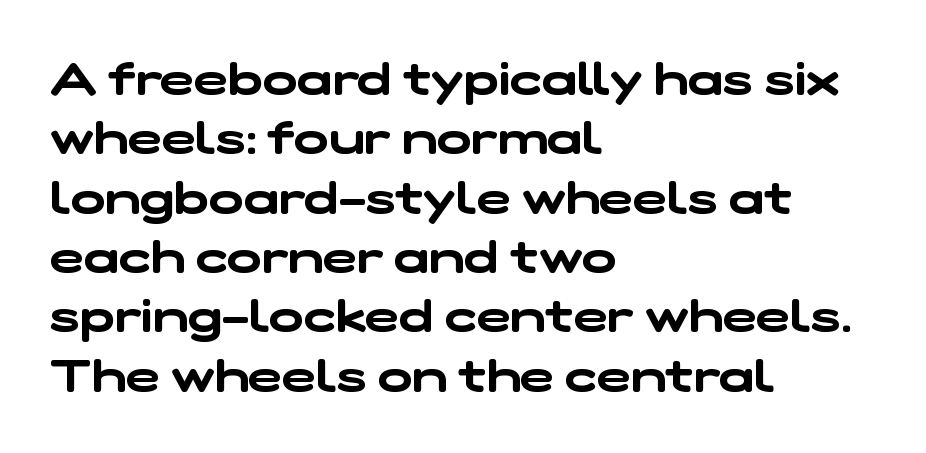
Between one letter and the next there's only the usual sliver of space. The letters carry no serifs — their stems end cleanly without finishing strokes. Varying glyph widths throughout — classic text-font behaviour. Left-aligned paragraph, ragged on the right.
